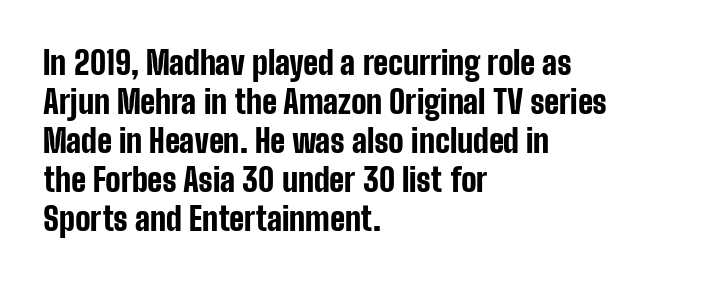
{"serif": "no", "italic": "no", "bold": "yes", "weight": "bold", "width": "condensed", "stroke_contrast": "low", "x_height": "medium", "monospaced": "no", "underline": "no", "align": "left", "line_spacing_ratio": 1.22, "letter_spacing": "normal", "letter_spacing_em": 0.0, "glyph_px": 32}
